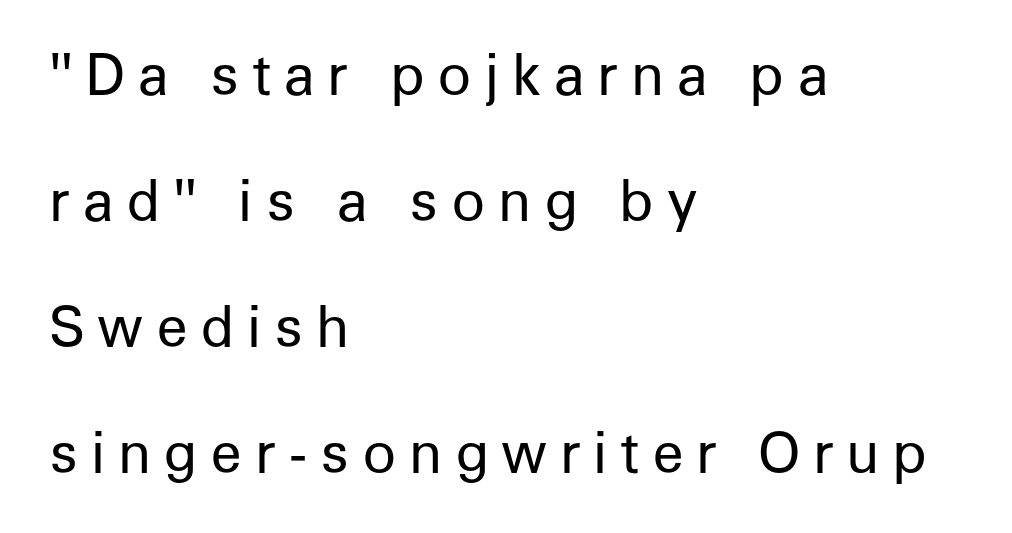
Q: Is the text bold? A: No.
Q: Is the text italic (slanted)? A: No, it is upright.
Q: Is the typeface a serif or a sans-serif typeface? A: Sans-serif.
Q: Is the text underlined? A: No.
Q: How is the paragraph aligned? A: Left-aligned.
Q: Is the spacing between letters normal or unusually wide? A: Unusually wide.
Q: Is the spacing between lines tight, normal or loose? A: Loose.
Q: Width (condensed, normal, or wide)? A: Normal.
Q: Stroke contrast? A: Low.
Q: x-height? A: Medium.
Q: Monospaced? A: No.
